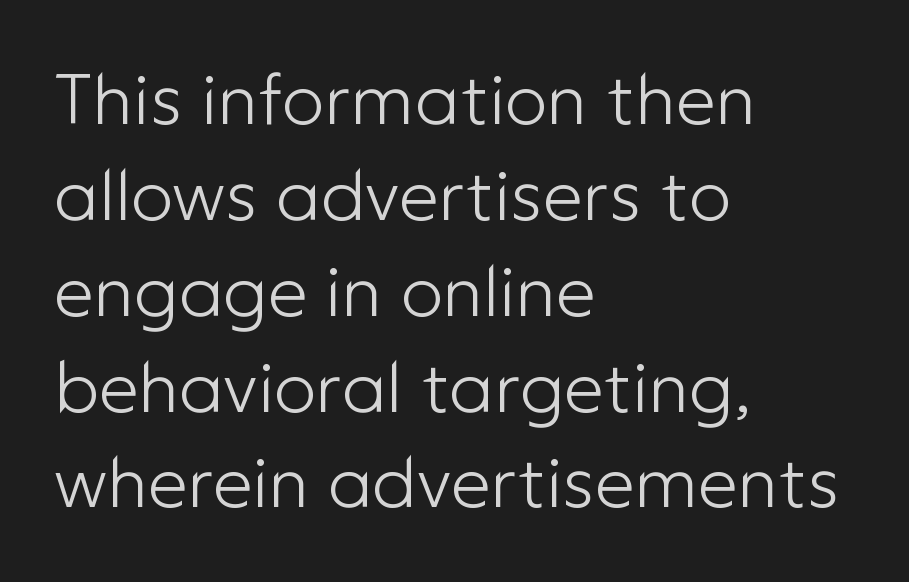
The image shows 71 px light sans-serif type, upright; set left-aligned, normal line spacing (1.35x), normal letter spacing, not underlined; low stroke contrast and a medium x-height.
